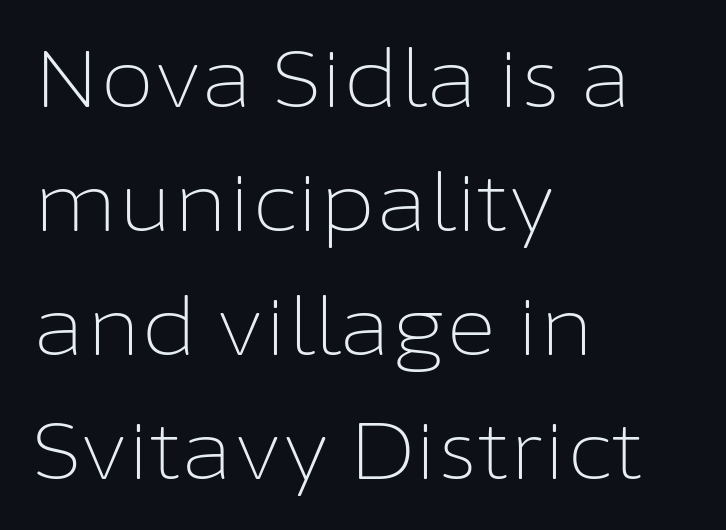
Q: Is the text bold? A: No.
Q: Is the text italic (slanted)? A: No, it is upright.
Q: Is the typeface a serif or a sans-serif typeface? A: Sans-serif.
Q: Is the text underlined? A: No.
Q: How is the paragraph aligned? A: Left-aligned.
Q: Is the spacing between letters normal or unusually wide? A: Normal.
Q: Is the spacing between lines tight, normal or loose? A: Normal.
Q: Width (condensed, normal, or wide)? A: Normal.
Q: Stroke contrast? A: Low.
Q: x-height? A: Medium.
Q: Monospaced? A: No.
